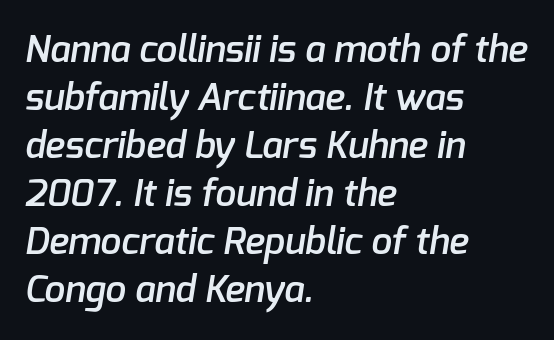
Q: Is the text bold? A: Semi-bold.
Q: Is the typeface a serif or a sans-serif typeface? A: Sans-serif.
Q: Is the text underlined? A: No.
Q: How is the paragraph aligned? A: Left-aligned.
Q: Is the spacing between letters normal or unusually wide? A: Normal.
Q: Is the spacing between lines tight, normal or loose? A: Normal.
Q: Width (condensed, normal, or wide)? A: Normal.
Q: Stroke contrast? A: Low.
Q: x-height? A: Medium.
Q: Monospaced? A: No.
